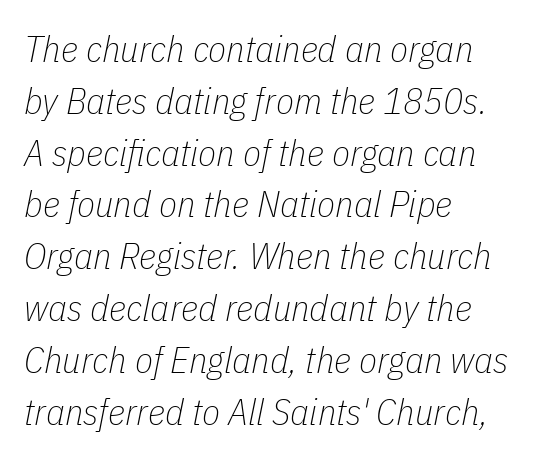
{"italic": "yes", "lean": "right", "slant_degrees": 11, "bold": "no", "weight": "thin", "width": "condensed", "stroke_contrast": "low", "x_height": "medium", "monospaced": "no", "underline": "no", "align": "left", "line_spacing": "normal", "line_spacing_ratio": 1.4, "letter_spacing": "normal", "letter_spacing_em": 0.0, "glyph_px": 37}
